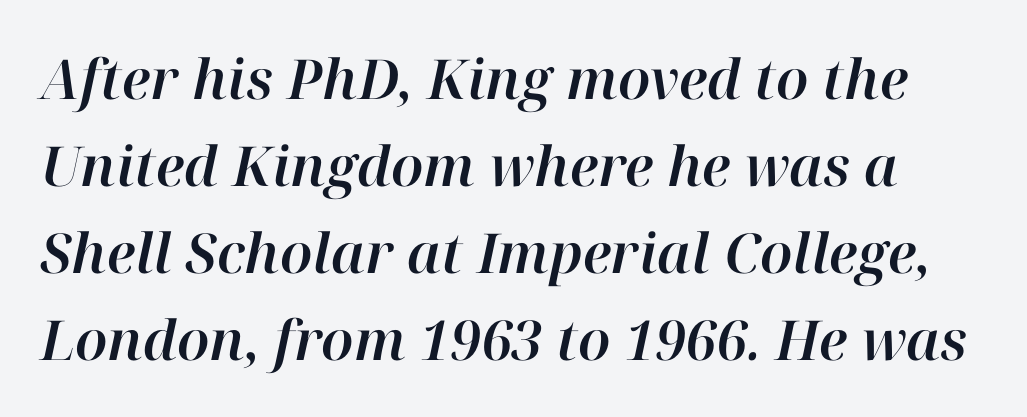
Here the glyphs are tracked normally, forming tight word shapes. The area under the type is left untouched. What's the leading like? Ordinary, nothing unusual. In terms of posture, this sample is oblique. Note the varied advance widths — an 'i' is clearly narrower than an 'm'.
